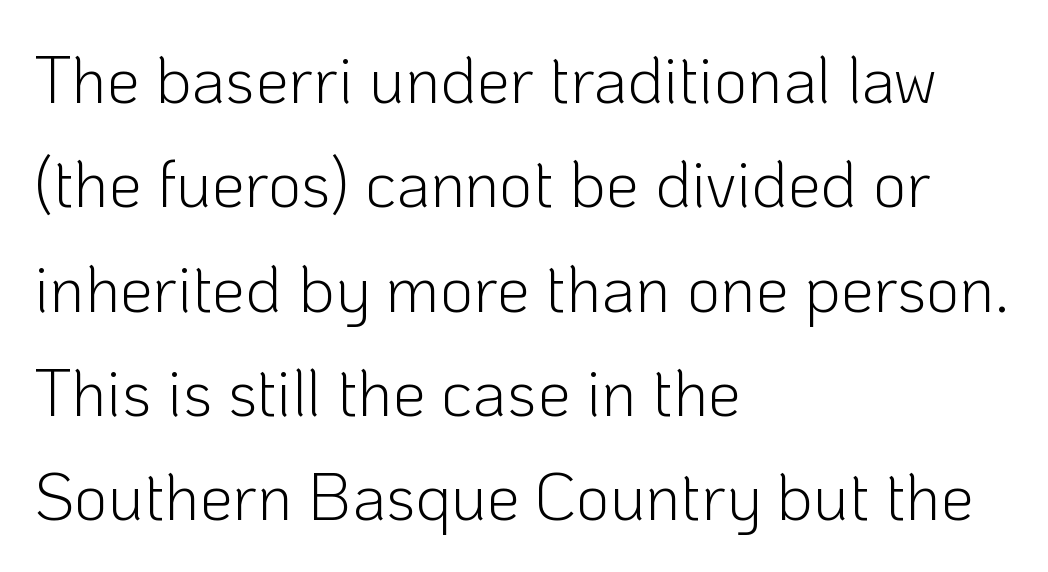
The image shows 66 px light sans-serif type, upright; set left-aligned, normal line spacing (1.58x), normal letter spacing, not underlined; low stroke contrast and a medium x-height.
